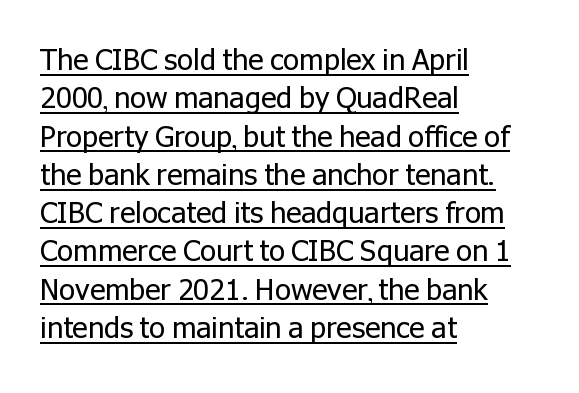
Where is the straight margin? On the left. The passage shown is typeset with a sans-serif family. Is the letter spacing exaggerated? No — it looks like the ordinary default. The string is rendered with underlining switched on. Think standard paragraph weight, or any step lighter than that. These lines are rendered in a variable-pitch font.
